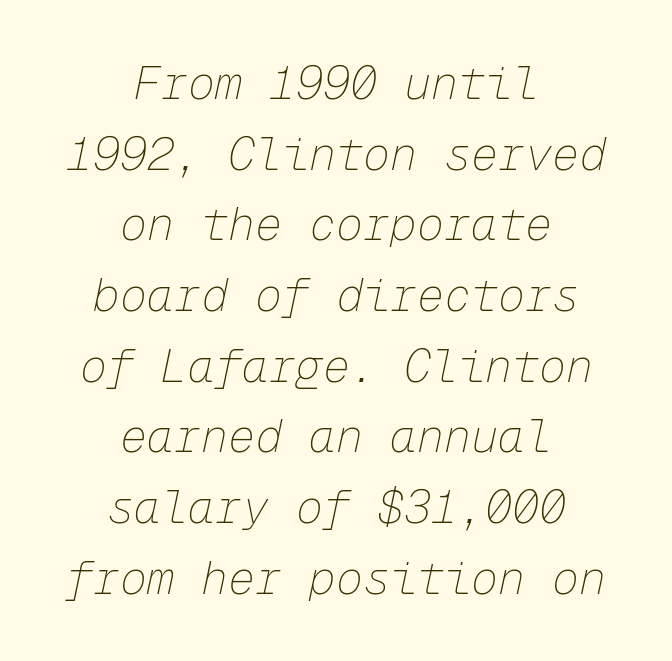
Each row of text sits above clean, open space. The face used here is rendered with its standard letterfit. Weight: in the light-to-regular range. Every character here occupies the same horizontal width, giving the sample a typewriter-like rhythm. Visually the block forms a symmetrical silhouette, jagged on both flanks. This sample keeps an unexceptional amount of space between lines.
